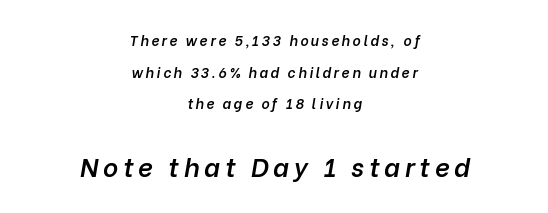
The lines in this sample share a center point and differ in where they start and stop. Interline gaps are noticeably wide in this sample. The face used here appears at its bigger size in the lower chunk. Lines of text with bare space underneath.
